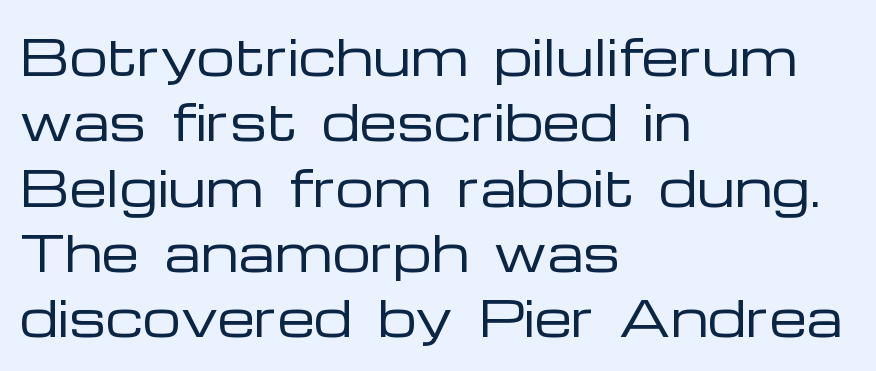
The rows are spaced the way most documents space them. Horizontally, the lines are justified to the leading edge only. The specimen reads as upright at a glance. Note the varied advance widths — an 'i' is clearly narrower than an 'm'. Words appear dense and cohesive because spacing is normal.
